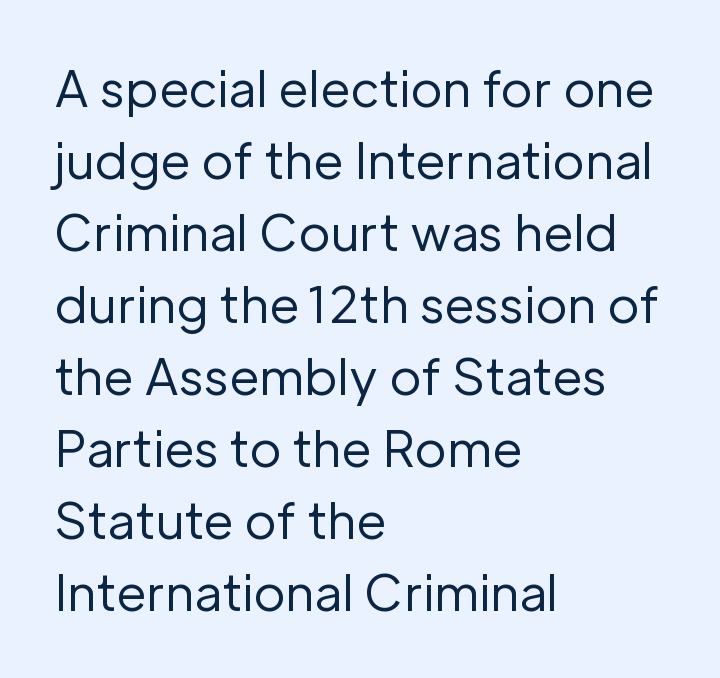
The image shows 49 px regular-weight sans-serif type, upright; set left-aligned, normal line spacing (1.47x), normal letter spacing, not underlined; low stroke contrast and a medium x-height.
